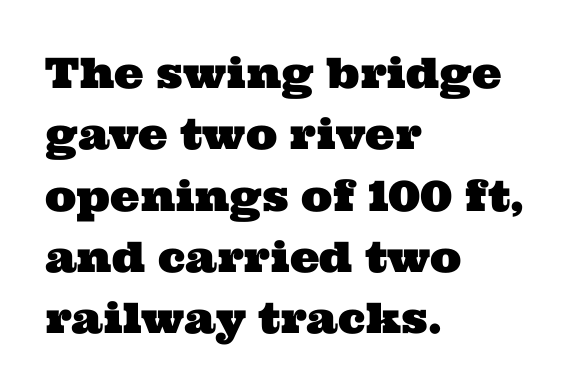
{"serif": "yes", "width": "wide", "stroke_contrast": "medium", "x_height": "medium", "monospaced": "no", "underline": "no", "align": "left", "line_spacing": "normal", "line_spacing_ratio": 1.46, "letter_spacing": "normal", "letter_spacing_em": 0.0, "glyph_px": 42}
